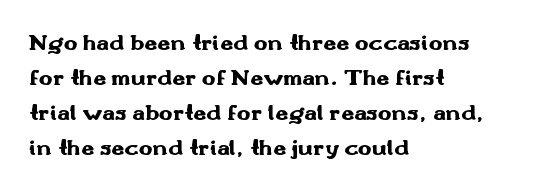
A normal amount of white space separates one row of letters from the next. The lines in this sample share a left origin and differ only in where they stop. Characters follow at the spacing the type designer built in. In terms of weight, the rendering is a true, heavy bold.
